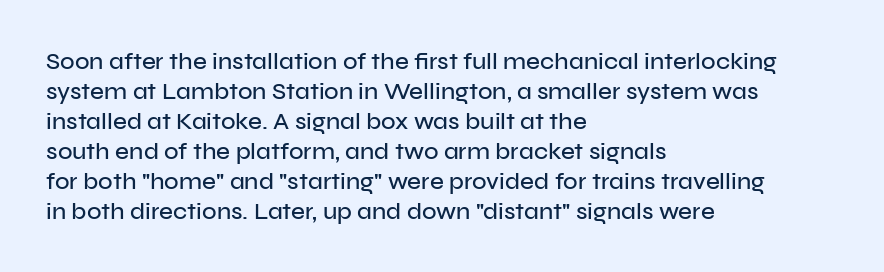
The lines in this sample share a left origin and differ only in where they stop. Tracking here is standard; glyphs follow each other at the usual distance. How would I describe the line gaps? Plain and ordinary. You can tell it's not italic because the verticals are truly vertical.
